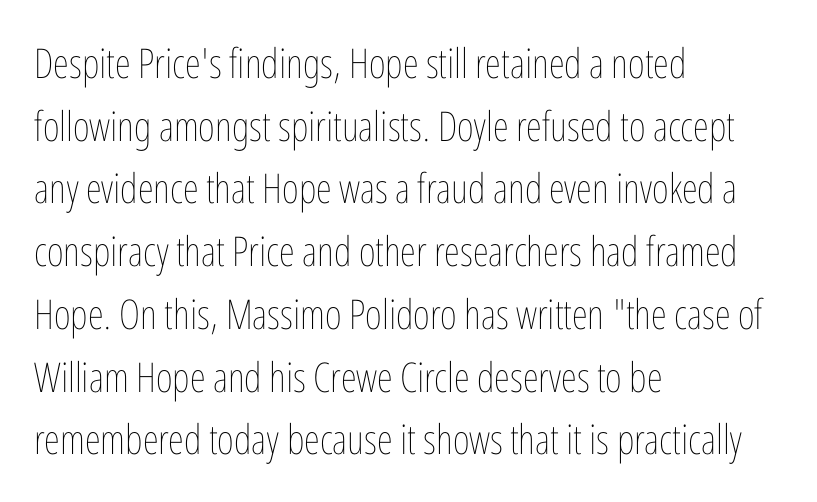
Q: Is the text bold? A: No.
Q: Is the text italic (slanted)? A: No, it is upright.
Q: Is the text underlined? A: No.
Q: How is the paragraph aligned? A: Left-aligned.
Q: Is the spacing between letters normal or unusually wide? A: Normal.
Q: Is the spacing between lines tight, normal or loose? A: Normal.
Q: Width (condensed, normal, or wide)? A: Condensed.
Q: Stroke contrast? A: Low.
Q: x-height? A: Medium.
Q: Monospaced? A: No.
